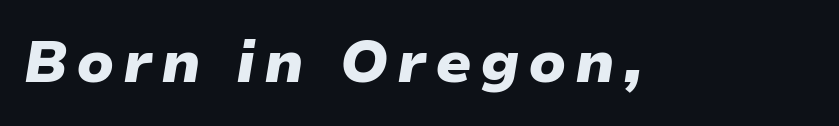
{"italic": "yes", "lean": "right", "slant_degrees": 9, "bold": "yes", "weight": "heavy", "width": "wide", "stroke_contrast": "low", "x_height": "medium", "monospaced": "no", "underline": "no", "glyph_px": 58}
